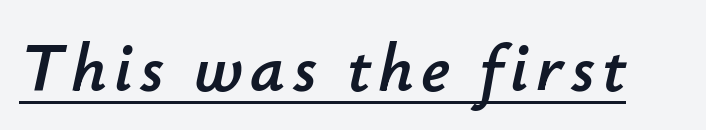
The image shows 68 px text type, italic (leaning right); set underlined; low stroke contrast and a small x-height.
